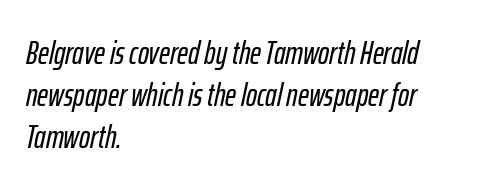
Q: Is the text italic (slanted)? A: Yes, it leans right by about 12 degrees.
Q: Is the text underlined? A: No.
Q: How is the paragraph aligned? A: Left-aligned.
Q: Is the spacing between letters normal or unusually wide? A: Normal.
Q: Is the spacing between lines tight, normal or loose? A: Normal.
Q: Width (condensed, normal, or wide)? A: Condensed.
Q: Stroke contrast? A: Low.
Q: x-height? A: Medium.
Q: Monospaced? A: No.
